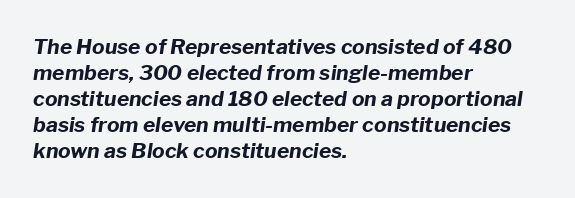
{"italic": "yes", "lean": "right", "slant_degrees": 8, "bold": "yes", "underline": "no", "align": "left", "line_spacing_ratio": 1.24, "letter_spacing": "normal", "letter_spacing_em": 0.0, "glyph_px": 21}
